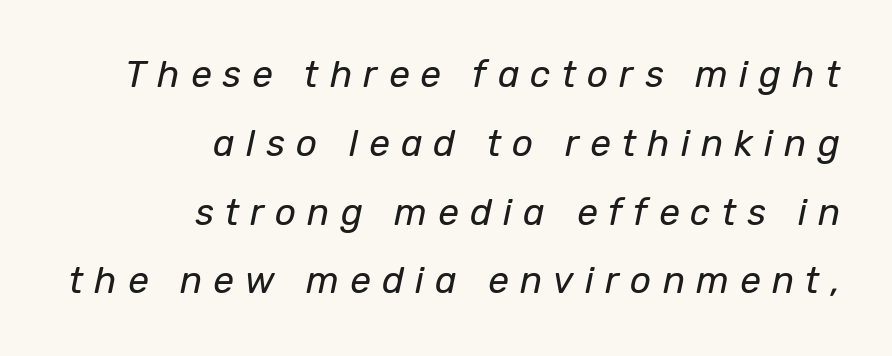
The weight tops out at a normal text grade. Descenders are the only things crossing below the line. This sample uses an oblique cut, with every glyph tilted off the vertical. Line endings align vertically; line beginnings do not. Students, note that the glyphs here are deliberately spaced far apart. You could not count columns in this text — the font is proportionally spaced.
